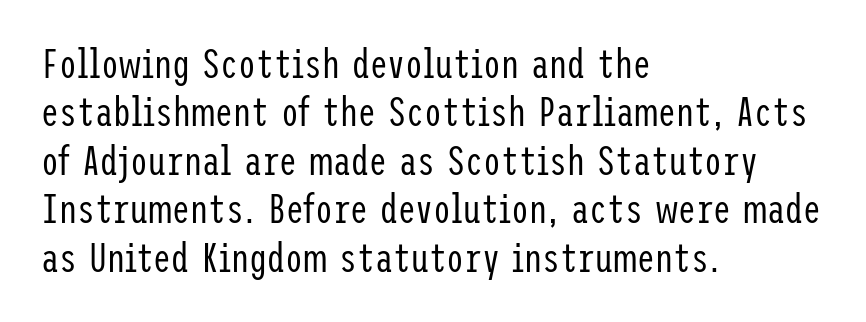
This rendering employs a face without finishing strokes, i.e., a sans-serif. The type is set solid horizontally, with unmodified tracking. This sample uses an upright cut, with every glyph sitting square on the baseline. All the whitespace from short lines collects on the right.
